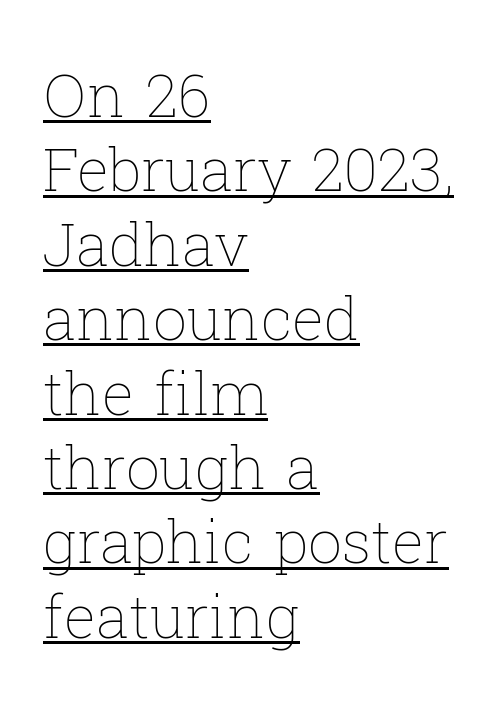
{"italic": "no", "bold": "no", "weight": "thin", "width": "normal", "stroke_contrast": "low", "x_height": "medium", "monospaced": "no", "underline": "yes", "align": "left", "line_spacing_ratio": 1.24, "letter_spacing": "normal", "letter_spacing_em": 0.0, "glyph_px": 60}
